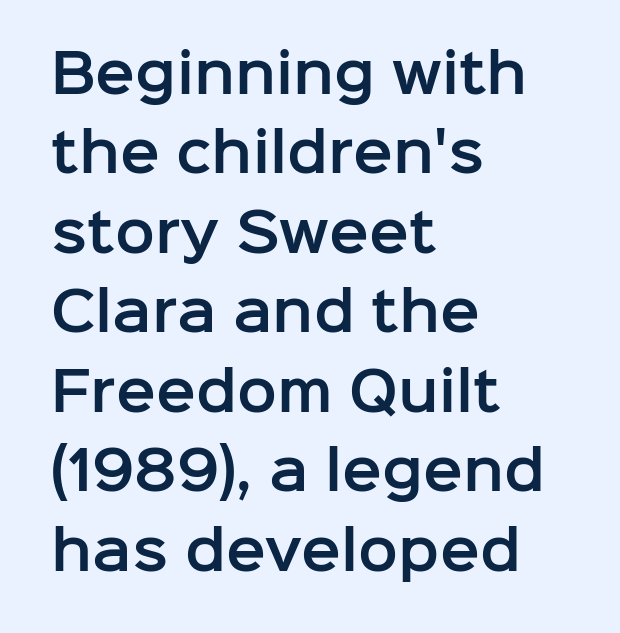
The letters stand straight up with perfectly vertical stems. Beneath every word, the page is bare. The ragged edge is on the right, which tells us the setting is flush left. The rendering uses a moderate line-height, typical for paragraphs. I'd call this a sans setting — the letters go barefoot. You could call the tracking neutral — neither tight nor loose.
